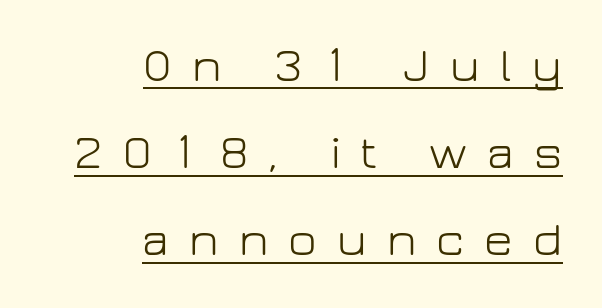
{"serif": "no", "italic": "no", "bold": "no", "weight": "light", "width": "normal", "stroke_contrast": "low", "x_height": "medium", "monospaced": "no", "underline": "yes", "align": "right", "line_spacing_ratio": 1.78, "letter_spacing": "wide", "letter_spacing_em": 0.41, "glyph_px": 49}
